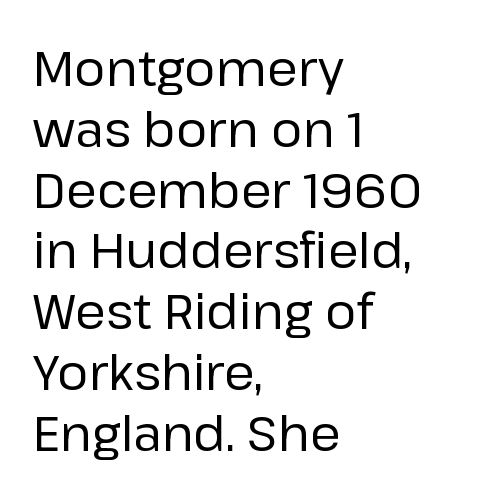
Q: Is the text bold? A: No.
Q: Is the text italic (slanted)? A: No, it is upright.
Q: Is the typeface a serif or a sans-serif typeface? A: Sans-serif.
Q: Is the text underlined? A: No.
Q: How is the paragraph aligned? A: Left-aligned.
Q: Is the spacing between letters normal or unusually wide? A: Normal.
Q: Width (condensed, normal, or wide)? A: Normal.
Q: Stroke contrast? A: Low.
Q: x-height? A: Medium.
Q: Monospaced? A: No.
